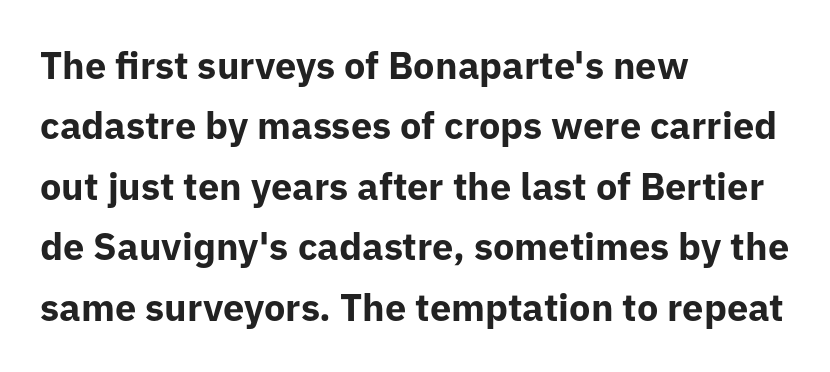
Q: Is the text bold? A: Yes.
Q: Is the text italic (slanted)? A: No, it is upright.
Q: Is the typeface a serif or a sans-serif typeface? A: Sans-serif.
Q: Is the text underlined? A: No.
Q: How is the paragraph aligned? A: Left-aligned.
Q: Is the spacing between letters normal or unusually wide? A: Normal.
Q: Is the spacing between lines tight, normal or loose? A: Normal.
Q: Width (condensed, normal, or wide)? A: Normal.
Q: Stroke contrast? A: Low.
Q: x-height? A: Medium.
Q: Monospaced? A: No.
